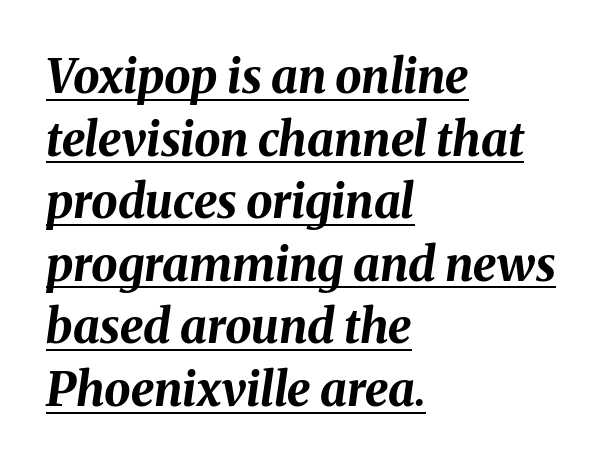
Q: Is the text bold? A: Yes.
Q: Is the text italic (slanted)? A: Yes, it leans right by about 8 degrees.
Q: Is the text underlined? A: Yes.
Q: How is the paragraph aligned? A: Left-aligned.
Q: Is the spacing between letters normal or unusually wide? A: Normal.
Q: Is the spacing between lines tight, normal or loose? A: Normal.
Q: Width (condensed, normal, or wide)? A: Normal.
Q: Stroke contrast? A: Medium.
Q: x-height? A: Medium.
Q: Monospaced? A: No.
